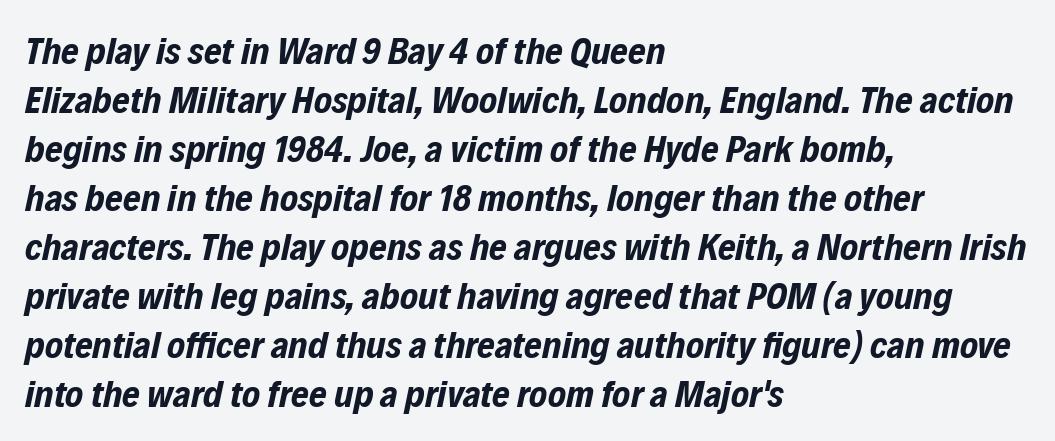
The image shows 38 px bold, condensed type, italic (leaning right); set left-aligned, normal line spacing (1.29x), normal letter spacing, not underlined; low stroke contrast and a medium x-height.
